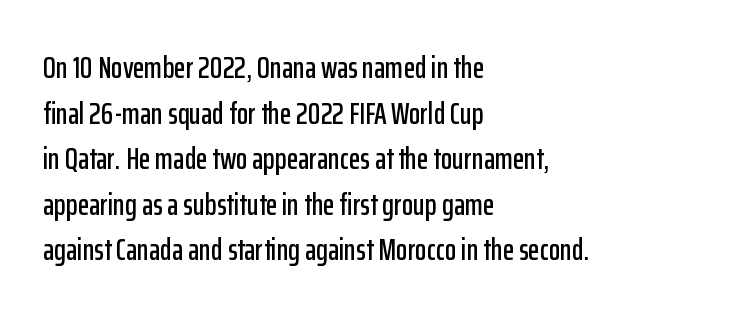
Q: Is the text italic (slanted)? A: No, it is upright.
Q: Is the typeface a serif or a sans-serif typeface? A: Sans-serif.
Q: Is the text underlined? A: No.
Q: How is the paragraph aligned? A: Left-aligned.
Q: Is the spacing between letters normal or unusually wide? A: Normal.
Q: Is the spacing between lines tight, normal or loose? A: Normal.
Q: Width (condensed, normal, or wide)? A: Condensed.
Q: Stroke contrast? A: Low.
Q: x-height? A: Medium.
Q: Monospaced? A: No.
